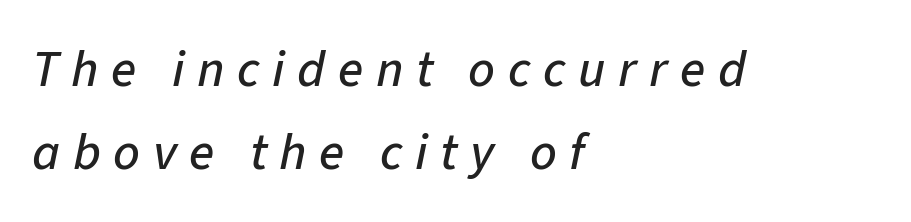
An italicized treatment has been applied to the whole sample. Note the varied advance widths — an 'i' is clearly narrower than an 'm'. Any mark beneath the type? The region is blank. This sample is left-justified, so line endings fall wherever the words run out.
